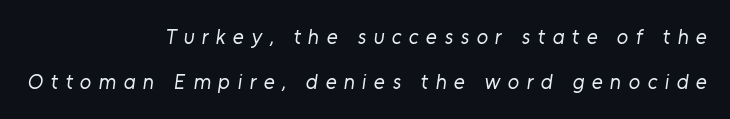
Horizontally, the lines are justified to the trailing edge only. Caption: face not bold, strokes unweighted. Compared with typical body copy, the letter spacing here is much looser. Honestly, the rows look like they've been pulled way apart. The foot of each line stays bare and open.
